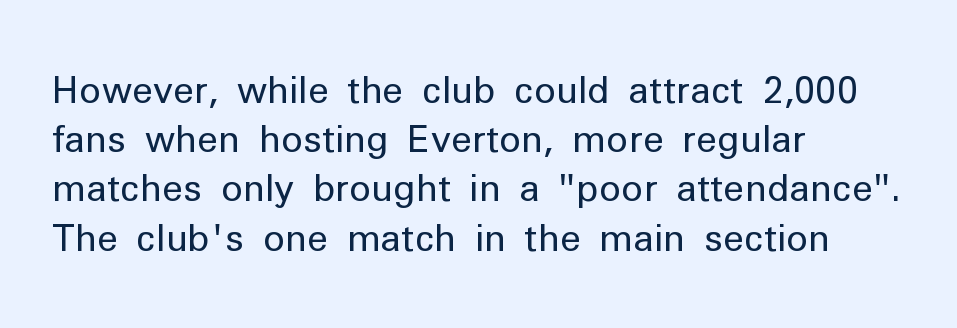
The image shows 37 px regular-weight sans-serif type, upright; set left-aligned, normal line spacing (1.33x), normal letter spacing, not underlined; low stroke contrast and a medium x-height.
